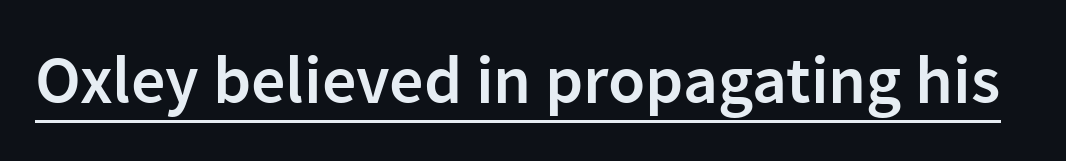
The image shows 68 px semibold sans-serif type, upright; set normal letter spacing, underlined; low stroke contrast and a medium x-height.
